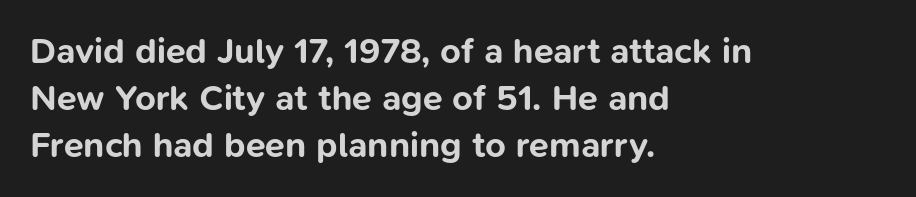
The image shows 36 px bold sans-serif type, upright; set left-aligned, normal line spacing (1.3x), normal letter spacing, not underlined; low stroke contrast and a medium x-height.
